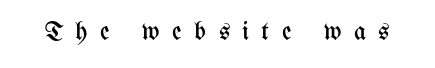
The image shows 26 px text type, upright; set unusually wide letter spacing (+0.48 em), not underlined.
